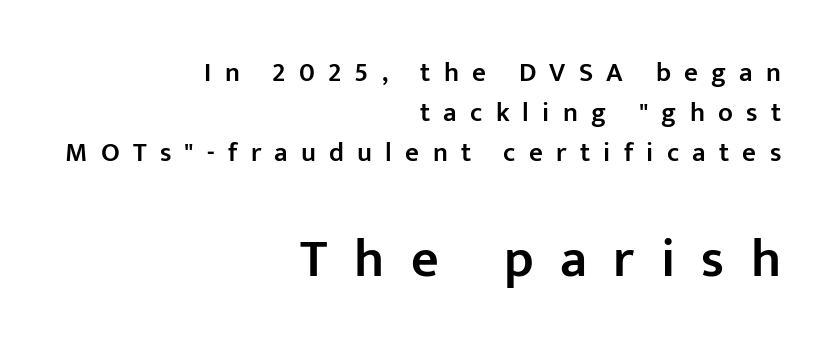
Q: Is the text bold? A: Semi-bold.
Q: Is the text italic (slanted)? A: No, it is upright.
Q: Is the typeface a serif or a sans-serif typeface? A: Sans-serif.
Q: Is the text underlined? A: No.
Q: How is the paragraph aligned? A: Right-aligned.
Q: Is the spacing between letters normal or unusually wide? A: Unusually wide.
Q: Is the spacing between lines tight, normal or loose? A: Normal.
Q: Which block of text is set in a larger size, the first (top) or the second (bottom)? A: The second (bottom) one.
Q: Width (condensed, normal, or wide)? A: Normal.
Q: Stroke contrast? A: Low.
Q: x-height? A: Medium.
Q: Monospaced? A: No.
